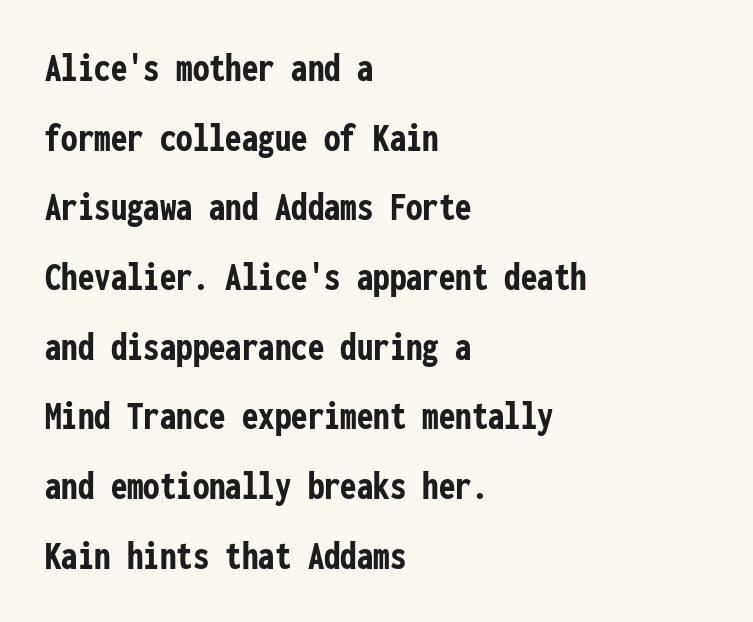
The image shows 41 px semibold, condensed sans-serif type, upright, monospaced; set left-aligned, normal line spacing (1.7x), normal letter spacing, not underlined; low stroke contrast and a medium x-height.
